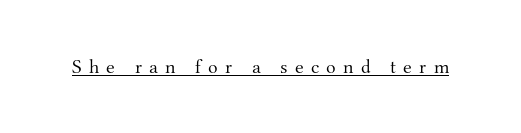
The image shows 20 px text type, upright; set unusually wide letter spacing (+0.36 em), underlined.
